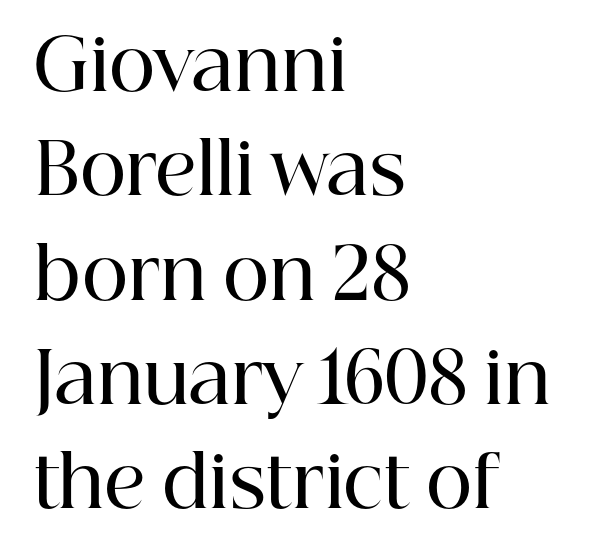
{"serif": "yes", "italic": "no", "bold": "semi", "weight": "semibold", "width": "normal", "stroke_contrast": "high", "x_height": "medium", "monospaced": "no", "underline": "no", "align": "left", "line_spacing": "normal", "line_spacing_ratio": 1.47, "letter_spacing": "normal", "letter_spacing_em": 0.0, "glyph_px": 71}
